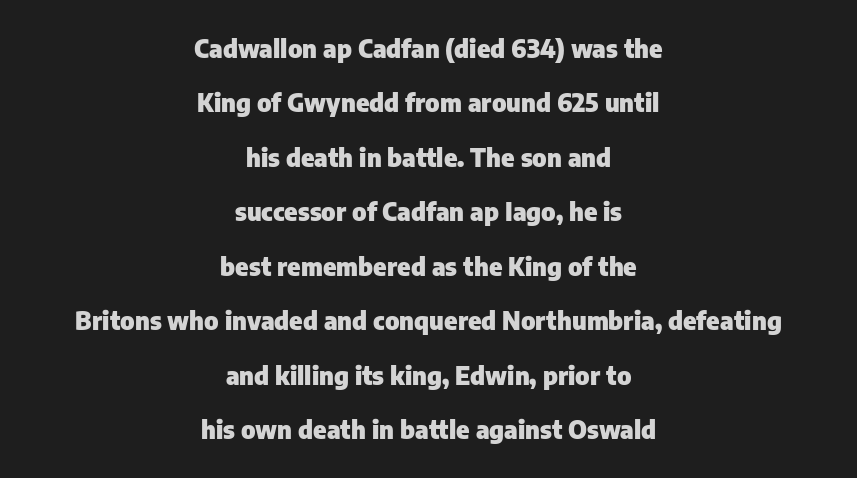
Words appear dense and cohesive because spacing is normal. The leading is generous, giving the passage an open texture. Underline: absent. The lettering holds an erect, upright posture throughout. The passage is arranged like a title page — every line centered.
